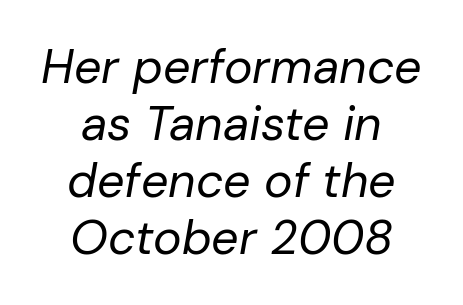
Leftover space on each line is divided equally before and after the words. Spacing between characters is what you'd get straight out of the box. No extra ink here — the face is not bold. Note the varied advance widths — an 'i' is clearly narrower than an 'm'.
